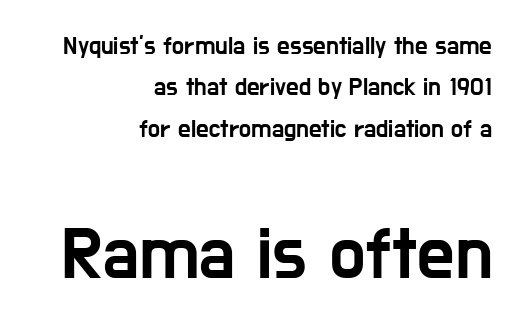
{"serif": "no", "italic": "no", "width": "condensed", "stroke_contrast": "low", "x_height": "medium", "monospaced": "no", "underline": "no", "align": "right", "line_spacing": "normal", "line_spacing_ratio": 1.66, "letter_spacing": "normal", "letter_spacing_em": 0.0, "larger_block": "second", "size_ratio": 2.96, "glyph_px": 74}
